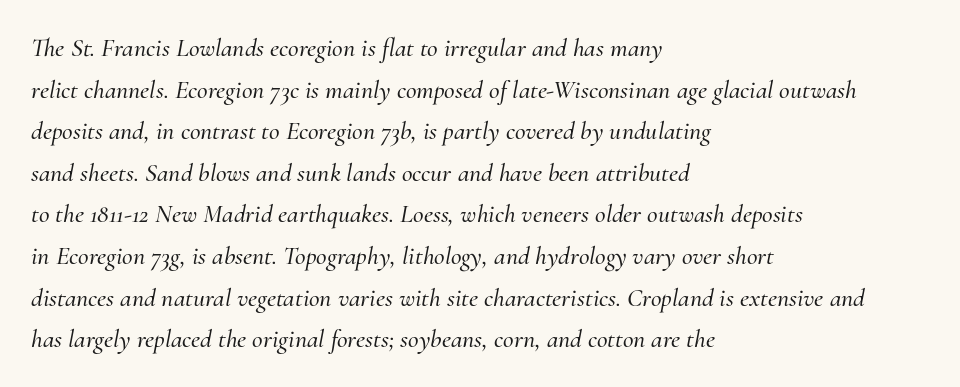
The image shows 26 px text type, italic (leaning right); set left-aligned, normal line spacing (1.6x), normal letter spacing, not underlined.
